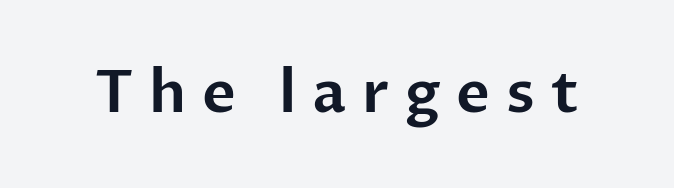
The image shows 58 px sans-serif type, upright; set unusually wide letter spacing (+0.27 em), not underlined; low stroke contrast and a medium x-height.
